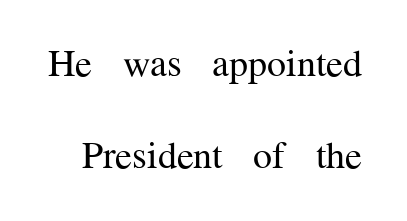
Q: Is the text bold? A: No.
Q: Is the text italic (slanted)? A: No, it is upright.
Q: Is the typeface a serif or a sans-serif typeface? A: Serif.
Q: Is the text underlined? A: No.
Q: Is the spacing between letters normal or unusually wide? A: Normal.
Q: Is the spacing between lines tight, normal or loose? A: Loose.
Q: Width (condensed, normal, or wide)? A: Normal.
Q: Stroke contrast? A: Medium.
Q: x-height? A: Medium.
Q: Monospaced? A: No.
